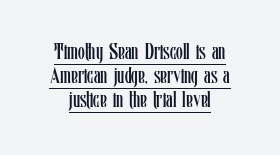
{"italic": "no", "bold": "no", "underline": "yes", "align": "center", "line_spacing": "tight", "line_spacing_ratio": 1.09, "letter_spacing": "normal", "letter_spacing_em": 0.0, "glyph_px": 22}
